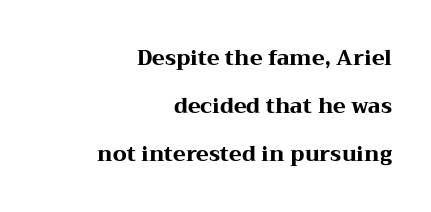
The image shows 21 px bold type, upright; set right-aligned, loose line spacing (2.28x), normal letter spacing, not underlined.
